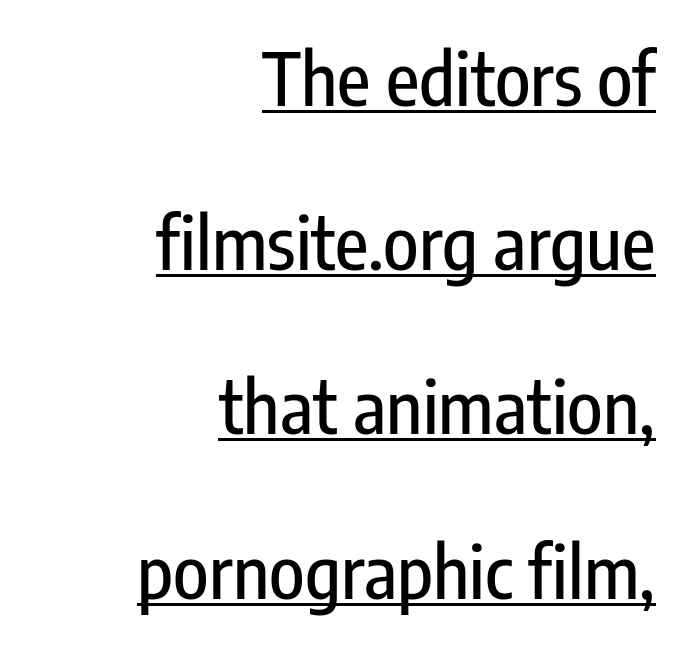
The image shows 73 px condensed sans-serif type, upright; set right-aligned, loose line spacing (2.25x), normal letter spacing, underlined; low stroke contrast and a medium x-height.
